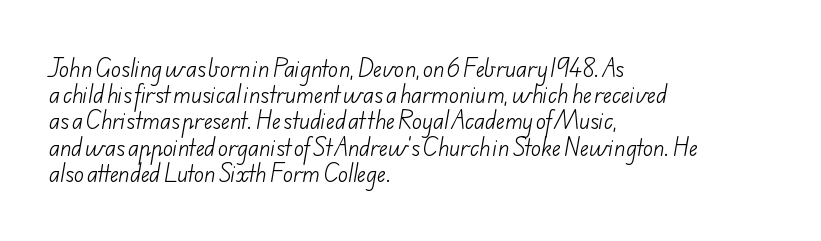
{"bold": "no", "underline": "no", "align": "left", "line_spacing": "normal", "line_spacing_ratio": 1.25, "letter_spacing": "normal", "letter_spacing_em": 0.0, "glyph_px": 21}
